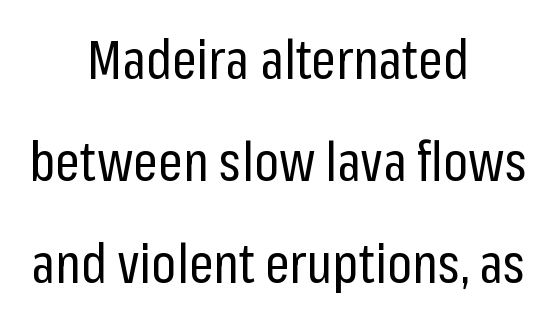
Underline: absent. Look at the bottom of the vertical strokes: they stop flat, with no serifs. Is the type heavy? It reads as light-to-regular instead. No italicization has been applied; the sample stays upright. Centered paragraph, ragged on both sides. Does extra space separate the letters? No, they use regular spacing.
